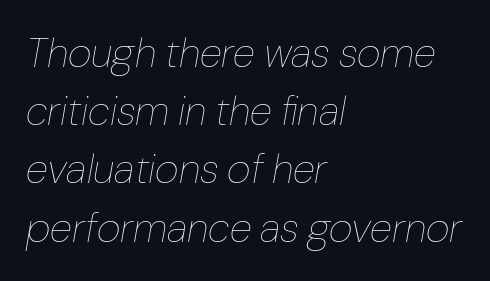
The image shows 41 px thin type, italic (leaning right); set left-aligned, normal line spacing (1.42x), normal letter spacing, not underlined; low stroke contrast and a medium x-height.
